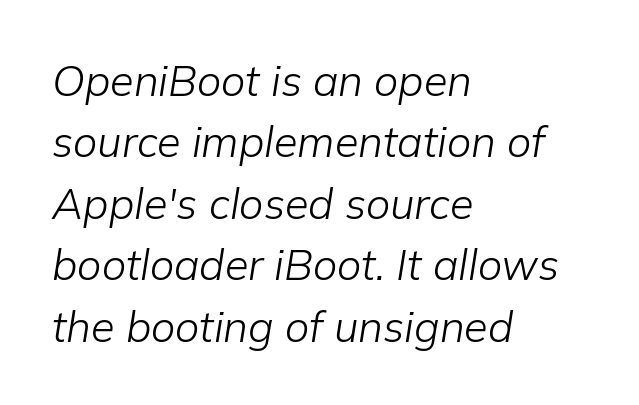
Q: Is the text bold? A: No.
Q: Is the text italic (slanted)? A: Yes, it leans right by about 9 degrees.
Q: Is the text underlined? A: No.
Q: How is the paragraph aligned? A: Left-aligned.
Q: Is the spacing between letters normal or unusually wide? A: Normal.
Q: Is the spacing between lines tight, normal or loose? A: Normal.
Q: Width (condensed, normal, or wide)? A: Normal.
Q: Stroke contrast? A: Low.
Q: x-height? A: Medium.
Q: Monospaced? A: No.
